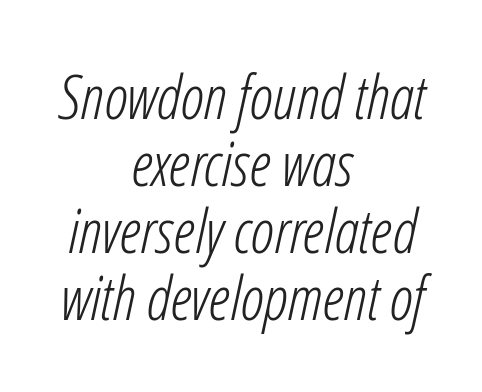
The image shows 61 px light, condensed type, italic (leaning right); set centered, tight line spacing (1.1x), normal letter spacing, not underlined; low stroke contrast and a medium x-height.
